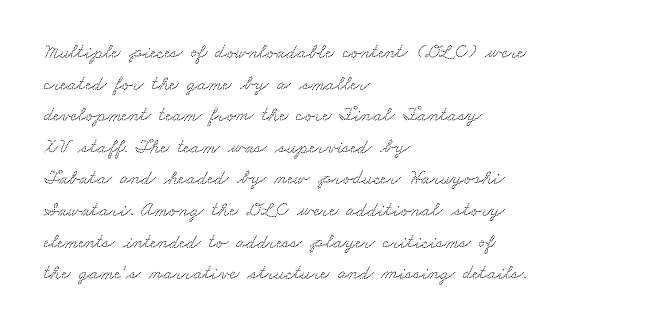
Line starts are locked; line ends wander. Beneath every word, the page is bare. The letterforms sit shoulder to shoulder at normal distance. What's the leading like? Ordinary, nothing unusual.
